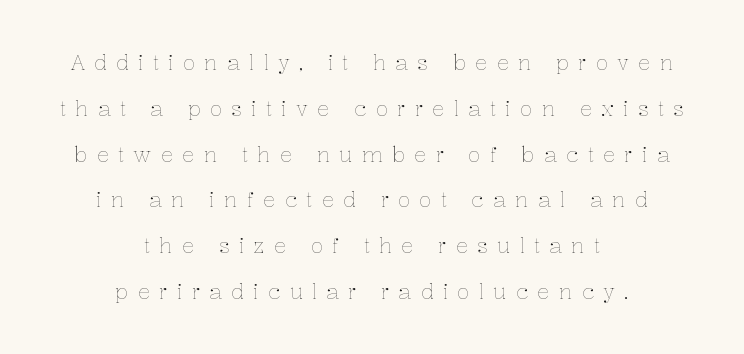
The compositor balanced each line on the midline. Weight: regular or lighter. You could fit nearly another row in the gap between these rows. The horizontal fit of the characters is loose and conspicuously gappy. This sample uses an upright cut, with every glyph sitting square on the baseline.
